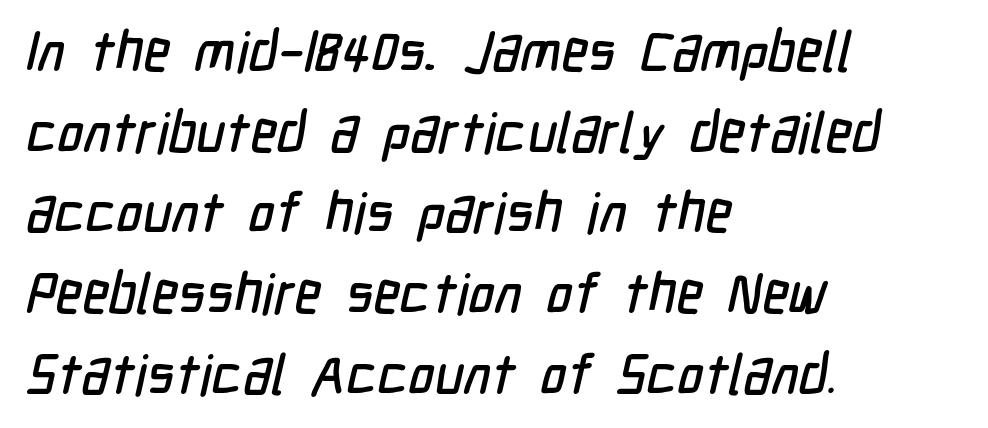
Q: Is the typeface a serif or a sans-serif typeface? A: Sans-serif.
Q: Is the text underlined? A: No.
Q: How is the paragraph aligned? A: Left-aligned.
Q: Is the spacing between letters normal or unusually wide? A: Normal.
Q: Is the spacing between lines tight, normal or loose? A: Normal.
Q: Width (condensed, normal, or wide)? A: Condensed.
Q: Stroke contrast? A: Low.
Q: x-height? A: Medium.
Q: Monospaced? A: No.
